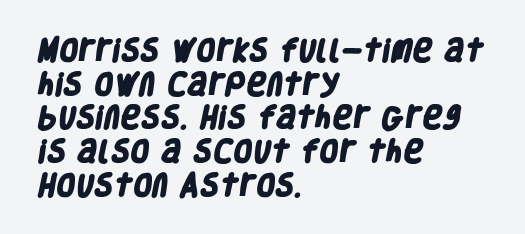
The image shows 25 px bold type; set left-aligned, normal line spacing (1.35x), normal letter spacing, not underlined.
